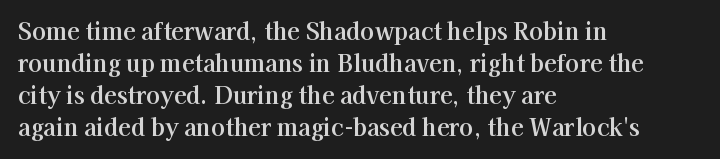
The image shows 23 px text type, upright; set left-aligned, normal line spacing (1.39x), normal letter spacing, not underlined.
